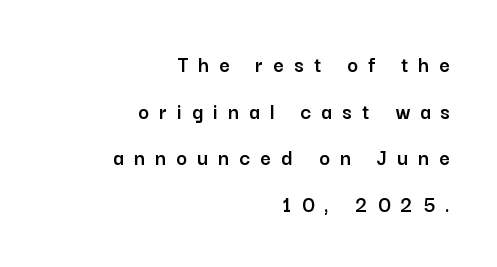
You could only call the tracking loose — the letters float apart. The leading is generous, giving the passage an open texture. Is there any slant? The stems are plumb. Glance below the letters and you will spot only blank space. Each line ends at the same right margin while the left side varies.
